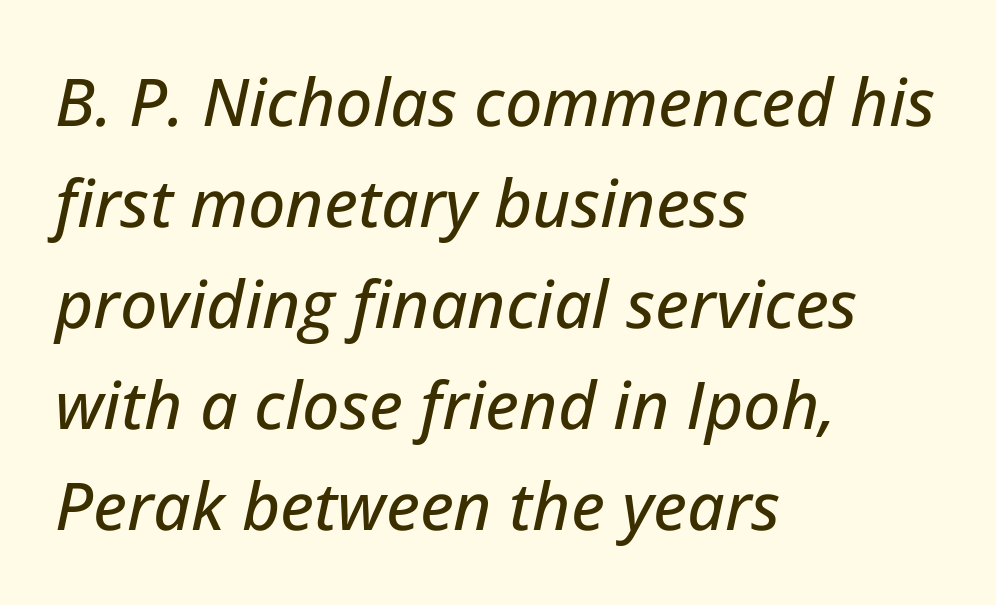
{"italic": "yes", "lean": "right", "slant_degrees": 12, "width": "normal", "stroke_contrast": "low", "x_height": "medium", "monospaced": "no", "underline": "no", "align": "left", "line_spacing": "normal", "line_spacing_ratio": 1.53, "letter_spacing": "normal", "letter_spacing_em": 0.0, "glyph_px": 66}
